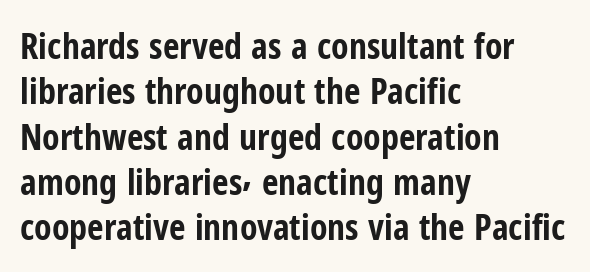
Letter spacing: default. Proportional: the letters do not fall into vertical columns. Notice how the stems are strictly vertical — no italics here. This sample is left-justified, so line endings fall wherever the words run out. Honestly, there is no underline to notice here at all.
